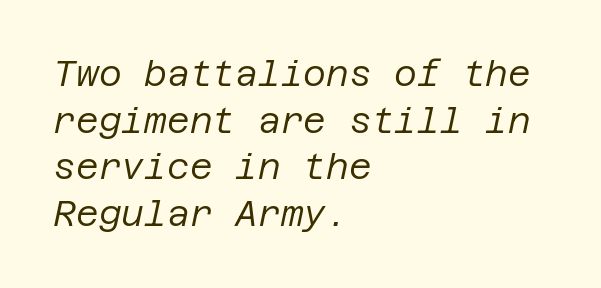
Q: Is the text bold? A: No.
Q: Is the text italic (slanted)? A: Yes, it leans right by about 12 degrees.
Q: Is the text underlined? A: No.
Q: How is the paragraph aligned? A: Left-aligned.
Q: Is the spacing between letters normal or unusually wide? A: Normal.
Q: Is the spacing between lines tight, normal or loose? A: Normal.
Q: Width (condensed, normal, or wide)? A: Normal.
Q: Stroke contrast? A: Low.
Q: x-height? A: Large.
